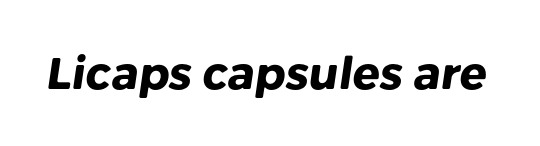
Does extra space separate the letters? No, they use regular spacing. The face used here is proportionally spaced, like ordinary book or web type. The characters look thick and weighty, a clear bold. Check the space under the baseline: it is left empty. The rendering shows plain stroke endings on the letterforms — a sans-serif design.
